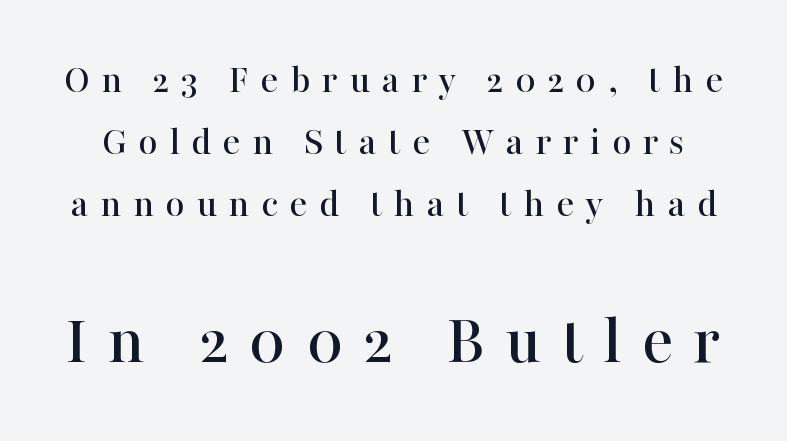
Q: Is the text italic (slanted)? A: No, it is upright.
Q: Is the typeface a serif or a sans-serif typeface? A: Serif.
Q: Is the text underlined? A: No.
Q: Is the spacing between letters normal or unusually wide? A: Unusually wide.
Q: Is the spacing between lines tight, normal or loose? A: Normal.
Q: Which block of text is set in a larger size, the first (top) or the second (bottom)? A: The second (bottom) one.
Q: Width (condensed, normal, or wide)? A: Normal.
Q: Stroke contrast? A: High.
Q: x-height? A: Medium.
Q: Monospaced? A: No.
